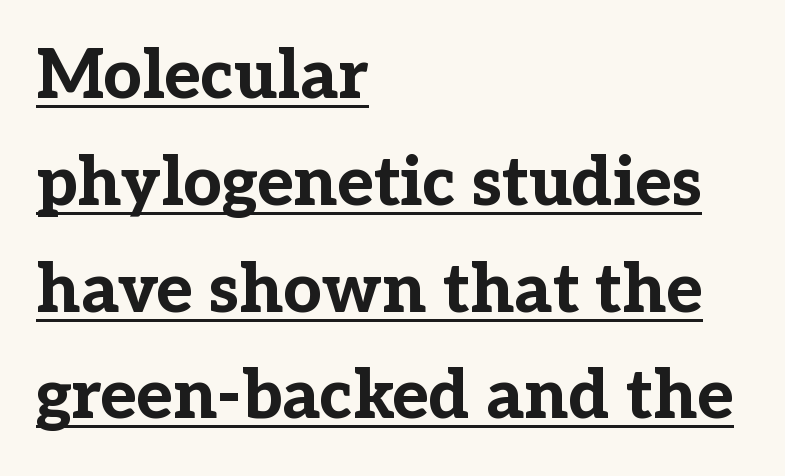
The image shows 68 px bold serif type, upright; set left-aligned, normal line spacing (1.57x), normal letter spacing, underlined; low stroke contrast and a medium x-height.
